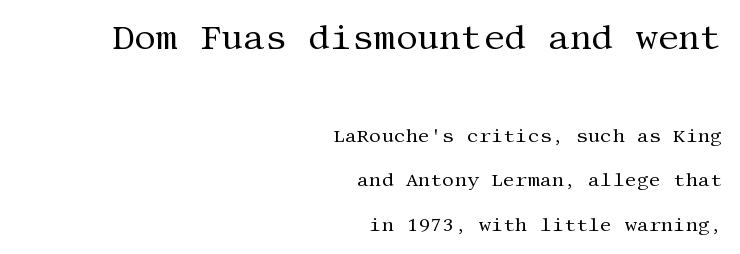
Tracking value appears to be zero — textbook default spacing. This block would shrink considerably if given ordinary leading; it's expanded now. In CSS terms this would be text-align: right. The upper block of text is set noticeably larger than the block beneath it. The characters display serif detailing at their extremities.
